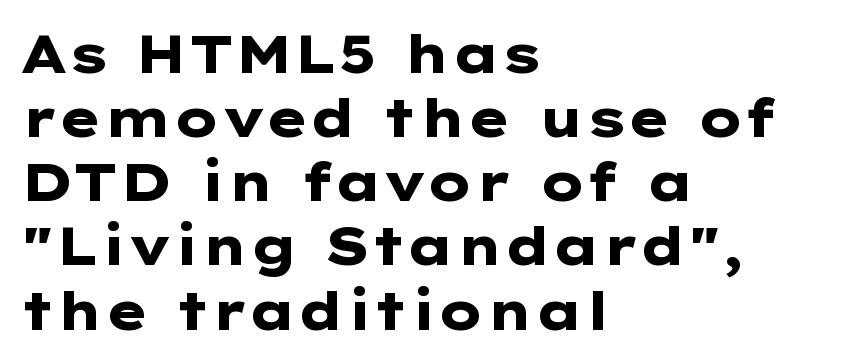
Q: Is the text bold? A: Yes.
Q: Is the text italic (slanted)? A: No, it is upright.
Q: Is the typeface a serif or a sans-serif typeface? A: Sans-serif.
Q: Is the text underlined? A: No.
Q: How is the paragraph aligned? A: Left-aligned.
Q: Is the spacing between letters normal or unusually wide? A: Normal.
Q: Width (condensed, normal, or wide)? A: Wide.
Q: Stroke contrast? A: Low.
Q: x-height? A: Medium.
